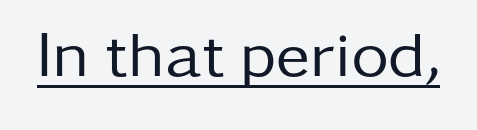
Note the varied advance widths — an 'i' is clearly narrower than an 'm'. Do the letters lean? They stand straight. Students, note that the glyphs here touch the page at normal intervals. Serifs: no, the terminals of the letterforms are clean. A typographer would call this underscored text. Weight: regular or lighter.
